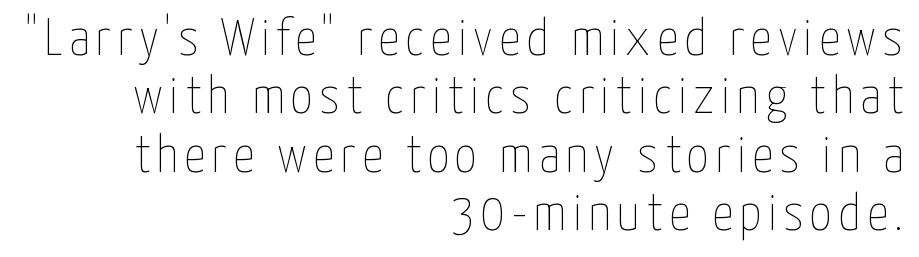
The image shows 53 px thin, condensed type, upright; set right-aligned, tight line spacing (1.1x), not underlined; low stroke contrast and a medium x-height.
